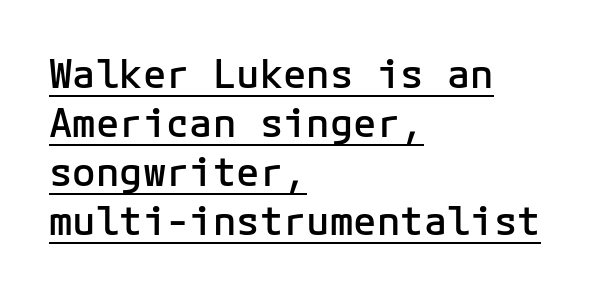
The image shows 39 px semibold sans-serif type, upright; set left-aligned, normal line spacing (1.26x), normal letter spacing, underlined; low stroke contrast and a medium x-height.
